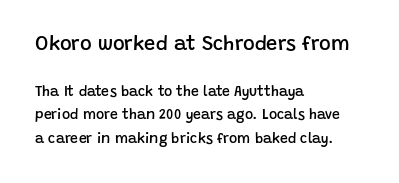
The image shows 20 px text type, upright; set left-aligned, normal line spacing (1.69x), normal letter spacing, not underlined; the first (top) block is 1.43x larger.
